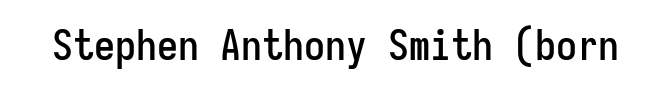
Standard letterfit; no display-style spreading of the glyphs. The rendering shows plain stroke endings on the letterforms — a sans-serif design. Ordinary non-slanted type is in use. Spacing verdict: monospaced, one width for all characters. Bare-footed words on every line.
